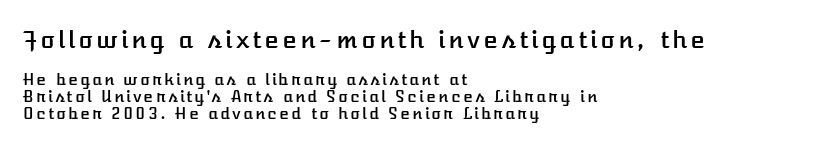
The image shows 24 px text type, upright; set left-aligned, tight line spacing (1.07x), not underlined; the first (top) block is 1.5x larger.
